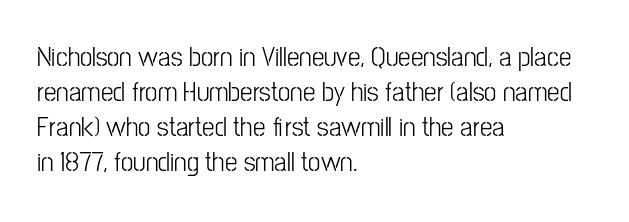
Q: Is the text italic (slanted)? A: No, it is upright.
Q: Is the typeface a serif or a sans-serif typeface? A: Sans-serif.
Q: Is the text underlined? A: No.
Q: How is the paragraph aligned? A: Left-aligned.
Q: Is the spacing between letters normal or unusually wide? A: Normal.
Q: Is the spacing between lines tight, normal or loose? A: Normal.
Q: Width (condensed, normal, or wide)? A: Condensed.
Q: Stroke contrast? A: Low.
Q: x-height? A: Medium.
Q: Monospaced? A: No.
